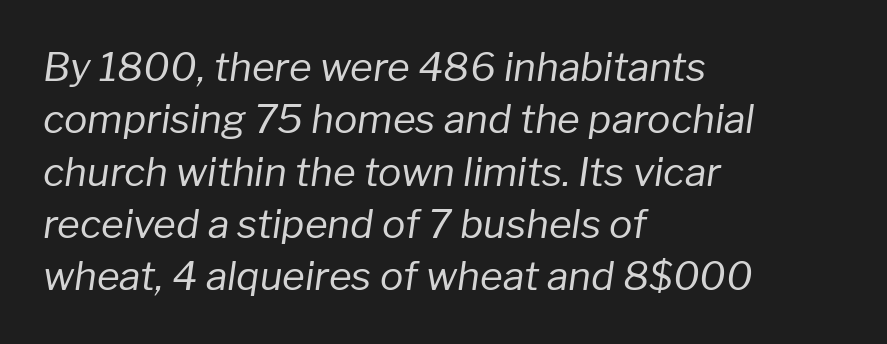
{"italic": "yes", "lean": "right", "slant_degrees": 8, "bold": "no", "weight": "regular", "width": "normal", "stroke_contrast": "low", "x_height": "medium", "monospaced": "no", "underline": "no", "align": "left", "line_spacing": "normal", "line_spacing_ratio": 1.34, "letter_spacing": "normal", "letter_spacing_em": 0.0, "glyph_px": 39}
